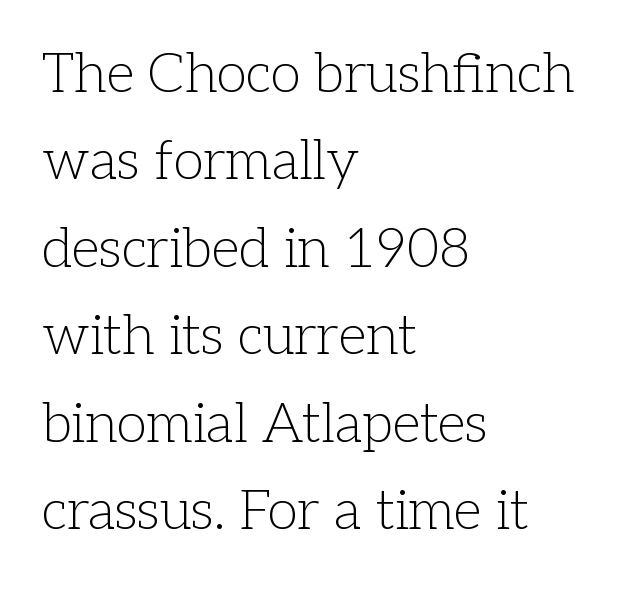
The image shows 55 px light serif type, upright; set left-aligned, normal line spacing (1.59x), normal letter spacing, not underlined; low stroke contrast and a medium x-height.
